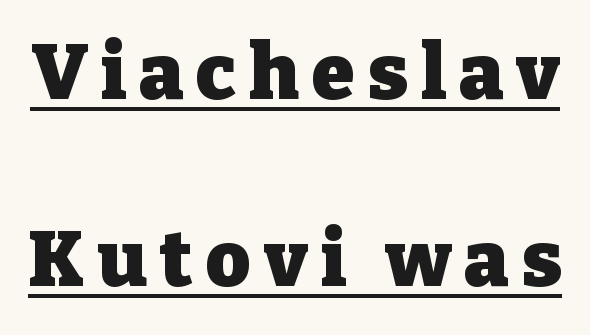
Q: Is the text bold? A: Yes.
Q: Is the text italic (slanted)? A: No, it is upright.
Q: Is the typeface a serif or a sans-serif typeface? A: Serif.
Q: Is the text underlined? A: Yes.
Q: Is the spacing between lines tight, normal or loose? A: Loose.
Q: Width (condensed, normal, or wide)? A: Normal.
Q: Stroke contrast? A: Low.
Q: x-height? A: Medium.
Q: Monospaced? A: No.
